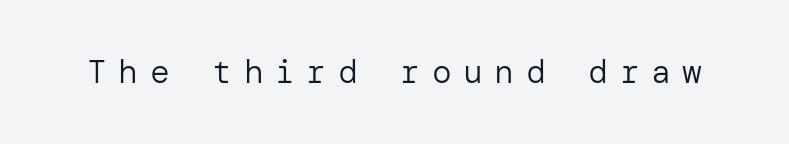
{"serif": "no", "italic": "no", "bold": "no", "weight": "regular", "width": "normal", "stroke_contrast": "low", "x_height": "medium", "underline": "no", "letter_spacing": "wide", "letter_spacing_em": 0.35, "glyph_px": 33}
